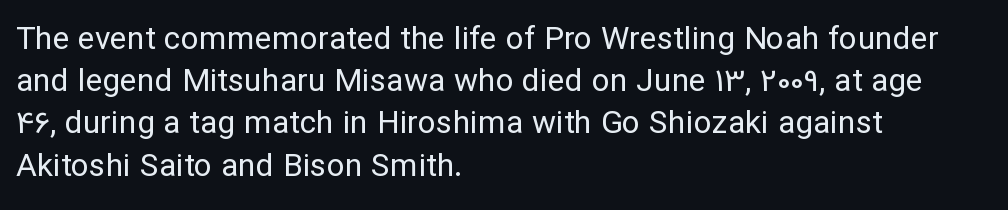
Q: Is the text bold? A: No.
Q: Is the text italic (slanted)? A: No, it is upright.
Q: Is the typeface a serif or a sans-serif typeface? A: Sans-serif.
Q: Is the text underlined? A: No.
Q: How is the paragraph aligned? A: Left-aligned.
Q: Is the spacing between letters normal or unusually wide? A: Normal.
Q: Is the spacing between lines tight, normal or loose? A: Normal.
Q: Width (condensed, normal, or wide)? A: Normal.
Q: Stroke contrast? A: Low.
Q: x-height? A: Medium.
Q: Monospaced? A: No.
